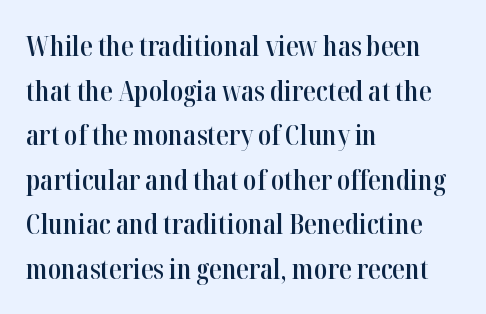
{"serif": "yes", "italic": "no", "bold": "semi", "weight": "semibold", "width": "condensed", "stroke_contrast": "high", "x_height": "medium", "monospaced": "no", "underline": "no", "align": "left", "line_spacing": "normal", "line_spacing_ratio": 1.59, "letter_spacing": "normal", "letter_spacing_em": 0.0, "glyph_px": 28}
